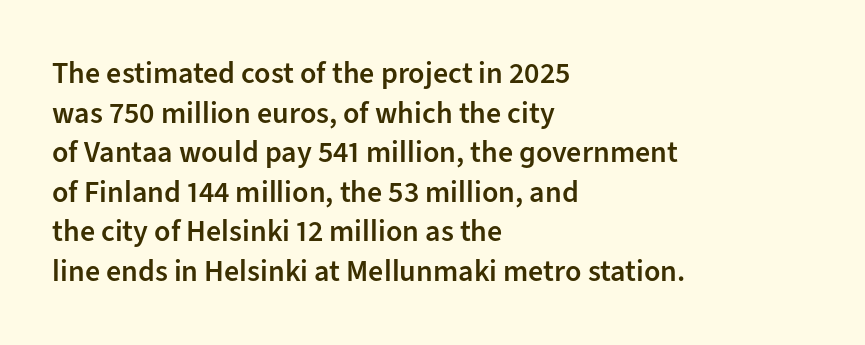
{"serif": "no", "italic": "no", "bold": "semi", "weight": "semibold", "width": "normal", "stroke_contrast": "low", "x_height": "medium", "monospaced": "no", "underline": "no", "align": "left", "line_spacing": "normal", "line_spacing_ratio": 1.32, "letter_spacing": "normal", "letter_spacing_em": 0.0, "glyph_px": 30}
